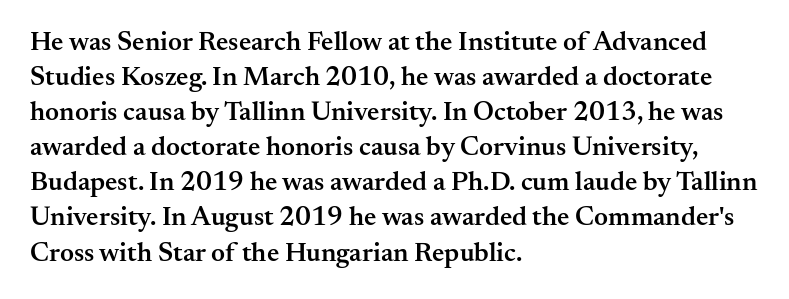
{"italic": "no", "bold": "semi", "underline": "no", "align": "left", "line_spacing": "normal", "line_spacing_ratio": 1.3, "letter_spacing": "normal", "letter_spacing_em": 0.0, "glyph_px": 27}
